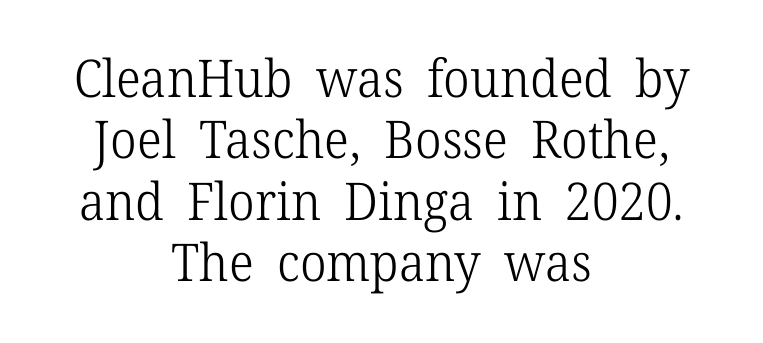
Q: Is the text bold? A: No.
Q: Is the text italic (slanted)? A: No, it is upright.
Q: Is the typeface a serif or a sans-serif typeface? A: Serif.
Q: Is the text underlined? A: No.
Q: How is the paragraph aligned? A: Centered.
Q: Is the spacing between letters normal or unusually wide? A: Normal.
Q: Width (condensed, normal, or wide)? A: Normal.
Q: Stroke contrast? A: Low.
Q: x-height? A: Medium.
Q: Monospaced? A: No.
